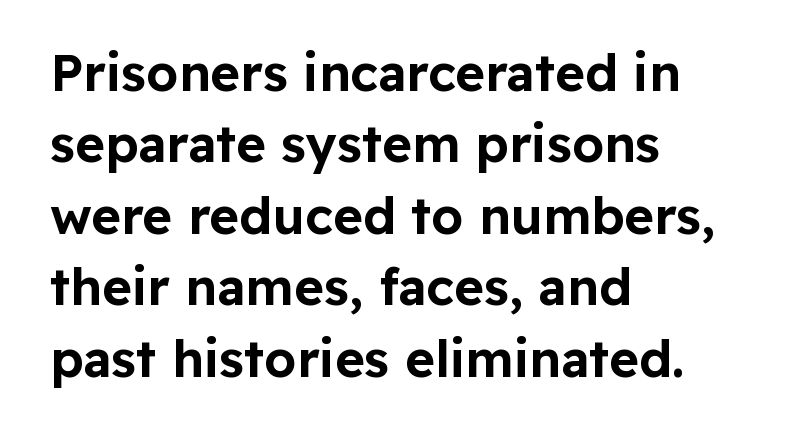
{"serif": "no", "italic": "no", "width": "normal", "stroke_contrast": "low", "x_height": "medium", "monospaced": "no", "underline": "no", "align": "left", "line_spacing": "normal", "line_spacing_ratio": 1.4, "letter_spacing": "normal", "letter_spacing_em": 0.0, "glyph_px": 51}
